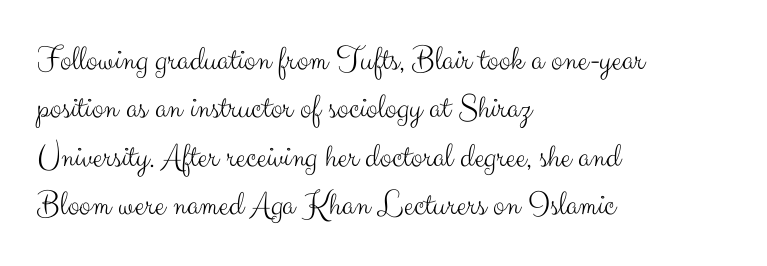
The image shows 35 px light sans-serif type; set left-aligned, normal line spacing (1.38x), normal letter spacing, not underlined; medium stroke contrast and a small x-height.
